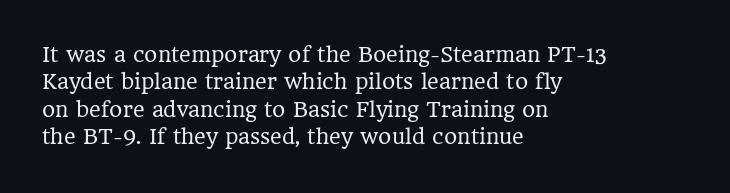
Caption: standard tracking, unaltered. Alignment: flush left. Line spacing here is normal. Weight: not bold — regular or lighter.
